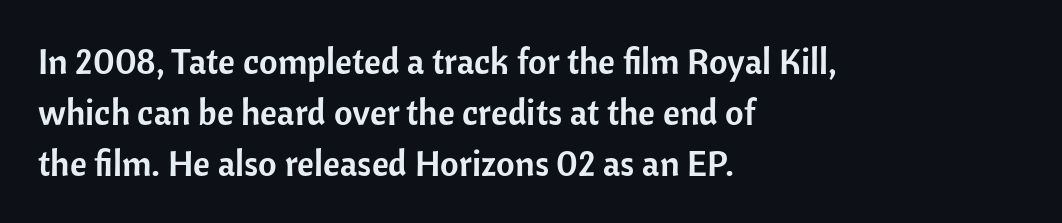
The image shows 36 px sans-serif type, upright; set left-aligned, normal line spacing (1.41x), normal letter spacing, not underlined; low stroke contrast and a medium x-height.
